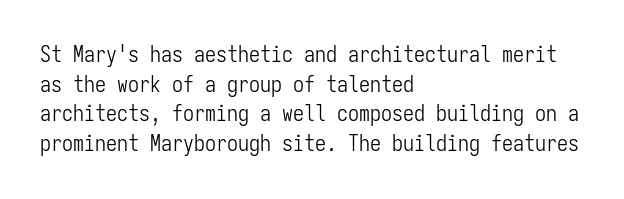
{"italic": "no", "bold": "no", "underline": "no", "align": "left", "line_spacing": "normal", "line_spacing_ratio": 1.35, "letter_spacing": "normal", "letter_spacing_em": 0.0, "glyph_px": 22}
